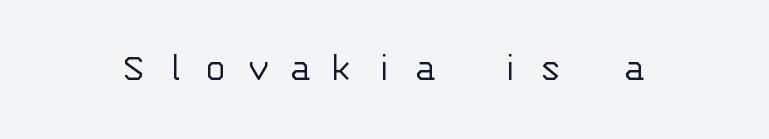
{"serif": "no", "italic": "no", "bold": "no", "weight": "light", "width": "normal", "stroke_contrast": "low", "x_height": "large", "monospaced": "yes", "underline": "no", "letter_spacing": "wide", "letter_spacing_em": 0.48, "glyph_px": 41}
